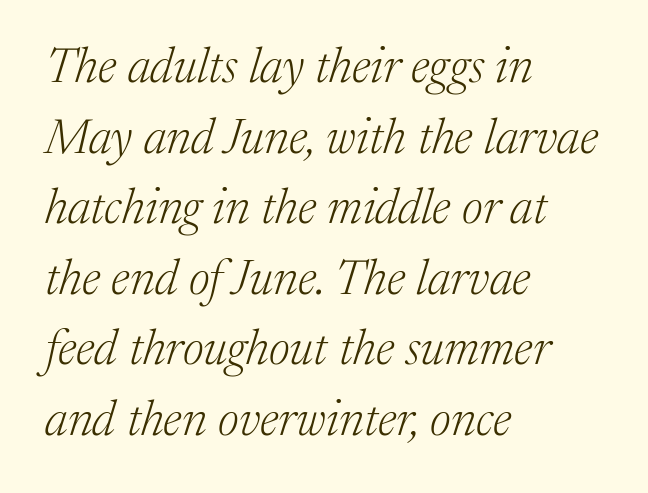
Q: Is the text bold? A: No.
Q: Is the text italic (slanted)? A: Yes, it leans right by about 17 degrees.
Q: Is the typeface a serif or a sans-serif typeface? A: Serif.
Q: Is the text underlined? A: No.
Q: How is the paragraph aligned? A: Left-aligned.
Q: Is the spacing between letters normal or unusually wide? A: Normal.
Q: Is the spacing between lines tight, normal or loose? A: Normal.
Q: Width (condensed, normal, or wide)? A: Normal.
Q: Stroke contrast? A: Medium.
Q: x-height? A: Medium.
Q: Monospaced? A: No.
